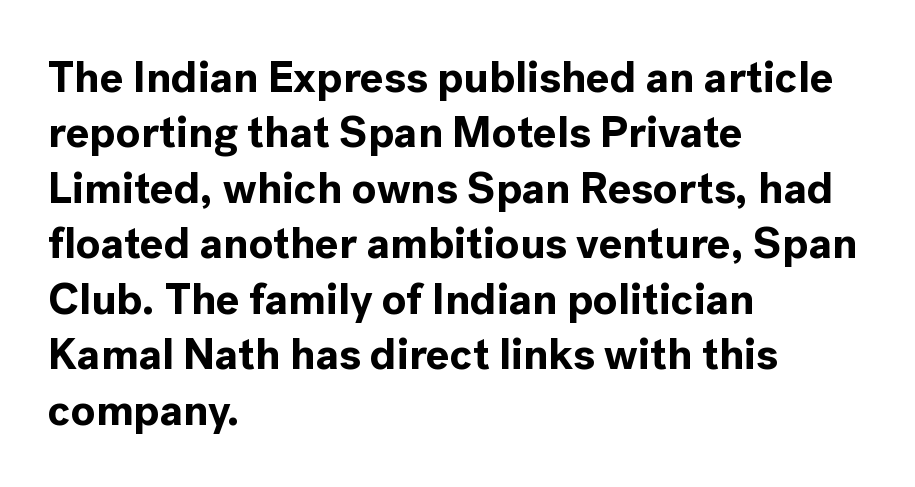
{"serif": "no", "italic": "no", "bold": "yes", "weight": "bold", "width": "normal", "x_height": "medium", "monospaced": "no", "underline": "no", "align": "left", "line_spacing": "normal", "line_spacing_ratio": 1.26, "letter_spacing": "normal", "letter_spacing_em": 0.0, "glyph_px": 44}
